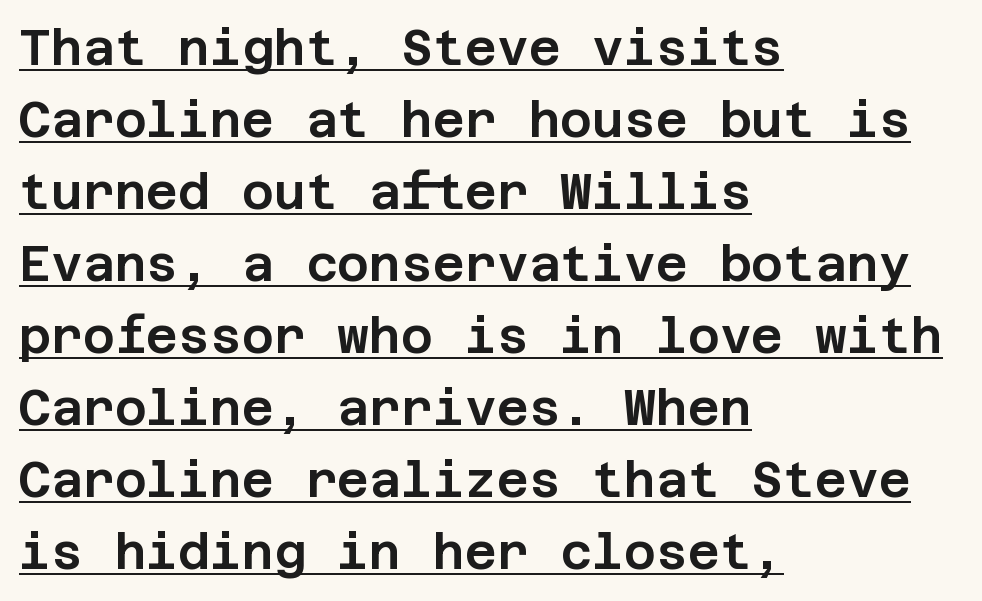
Q: Is the text italic (slanted)? A: No, it is upright.
Q: Is the typeface a serif or a sans-serif typeface? A: Sans-serif.
Q: Is the text underlined? A: Yes.
Q: How is the paragraph aligned? A: Left-aligned.
Q: Is the spacing between letters normal or unusually wide? A: Normal.
Q: Is the spacing between lines tight, normal or loose? A: Normal.
Q: Width (condensed, normal, or wide)? A: Normal.
Q: Stroke contrast? A: Low.
Q: x-height? A: Large.
